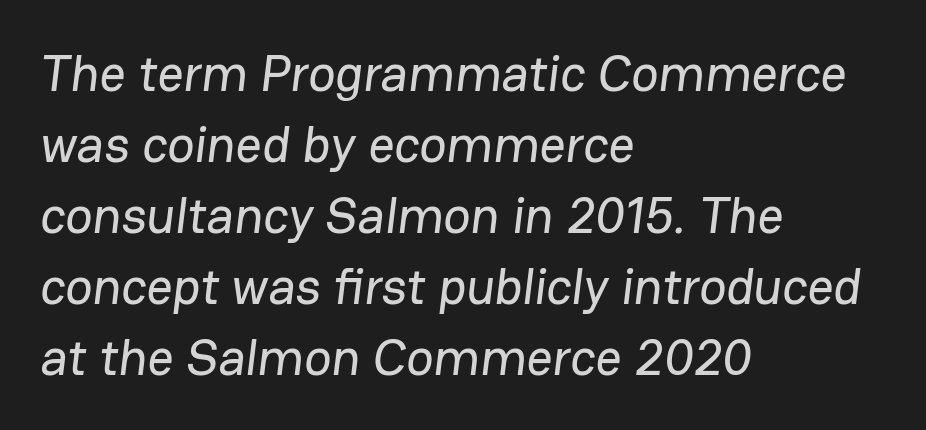
Q: Is the typeface a serif or a sans-serif typeface? A: Sans-serif.
Q: Is the text underlined? A: No.
Q: How is the paragraph aligned? A: Left-aligned.
Q: Is the spacing between letters normal or unusually wide? A: Normal.
Q: Is the spacing between lines tight, normal or loose? A: Normal.
Q: Width (condensed, normal, or wide)? A: Normal.
Q: Stroke contrast? A: Low.
Q: x-height? A: Medium.
Q: Monospaced? A: No.
